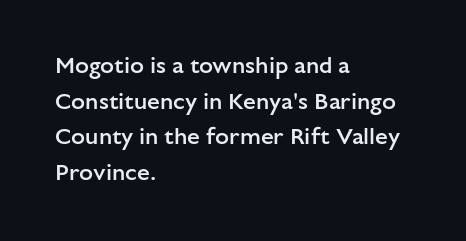
{"italic": "no", "bold": "semi", "underline": "no", "align": "left", "line_spacing": "normal", "line_spacing_ratio": 1.55, "letter_spacing": "normal", "letter_spacing_em": 0.0, "glyph_px": 23}
